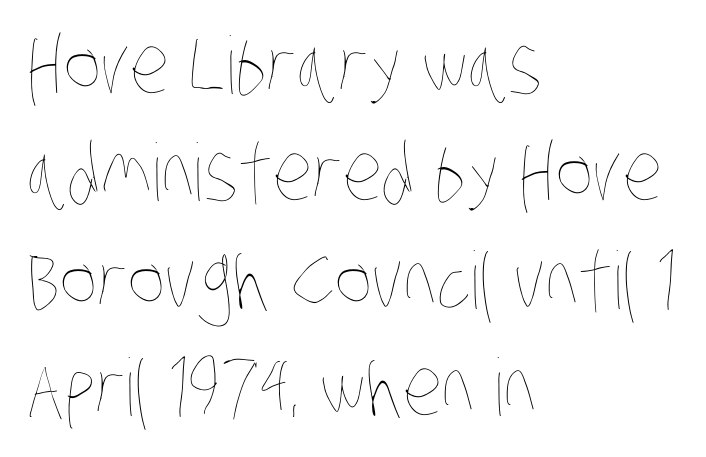
Q: Is the text bold? A: No.
Q: Is the text underlined? A: No.
Q: How is the paragraph aligned? A: Left-aligned.
Q: Is the spacing between letters normal or unusually wide? A: Normal.
Q: Is the spacing between lines tight, normal or loose? A: Normal.
Q: Width (condensed, normal, or wide)? A: Condensed.
Q: Stroke contrast? A: Low.
Q: x-height? A: Large.
Q: Monospaced? A: No.
